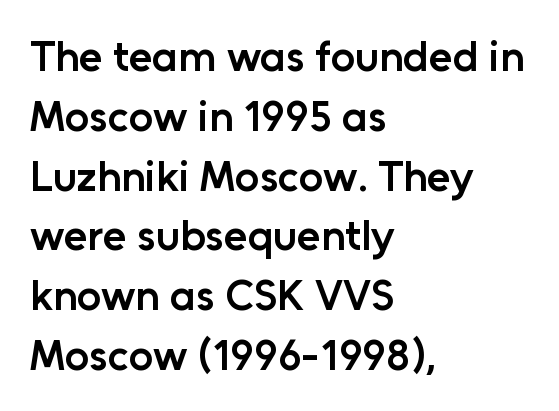
The image shows 43 px semibold sans-serif type, upright; set left-aligned, normal line spacing (1.39x), normal letter spacing, not underlined; low stroke contrast and a medium x-height.
